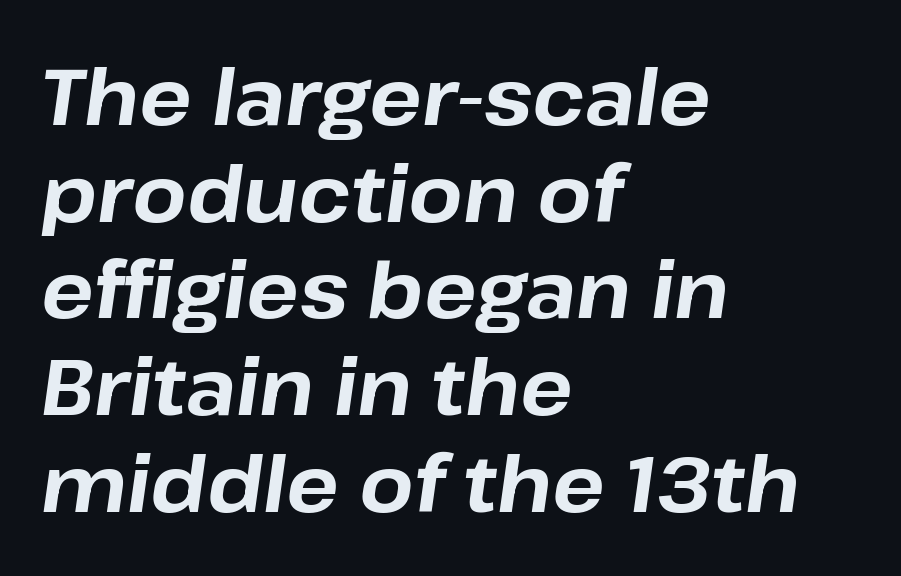
The image shows 78 px bold type, italic (leaning right); set left-aligned, line spacing 1.24x, normal letter spacing, not underlined; low stroke contrast and a medium x-height.
